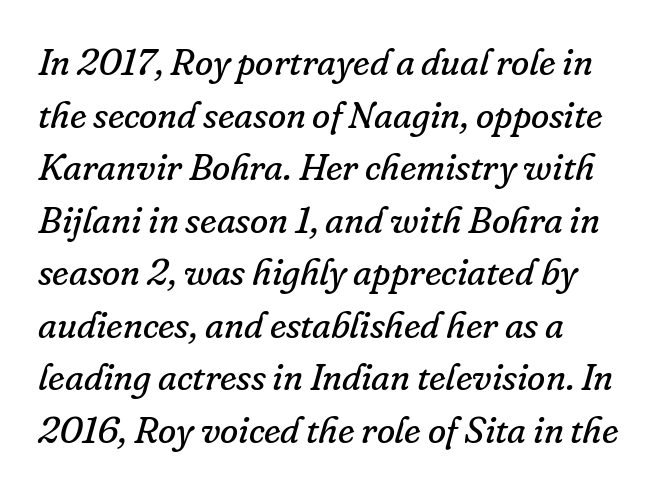
The image shows 37 px regular-weight serif type, italic (leaning right); set normal line spacing (1.42x), normal letter spacing, not underlined; low stroke contrast and a small x-height.
